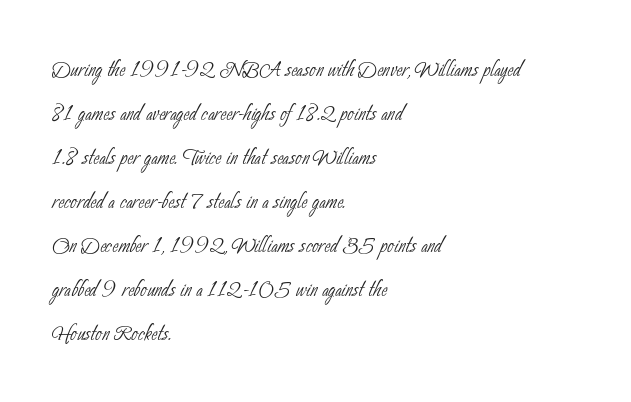
The image shows 29 px thin, condensed sans-serif type; set left-aligned, normal line spacing (1.52x), normal letter spacing, not underlined; low stroke contrast and a small x-height.
